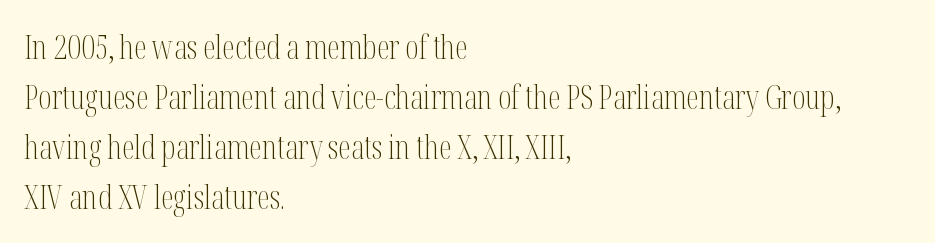
The space directly below the letters is spotless. The line texture is even and compact thanks to regular tracking. This sample has the flowing, uneven cadence of proportional lettering. The font's upright variant was chosen for this text. The rag falls on the right side of this text block.
